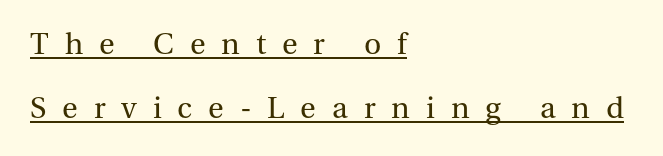
The image shows 32 px regular-weight serif type, upright; set left-aligned, loose line spacing (1.99x), unusually wide letter spacing (+0.5 em), underlined; medium stroke contrast and a medium x-height.
